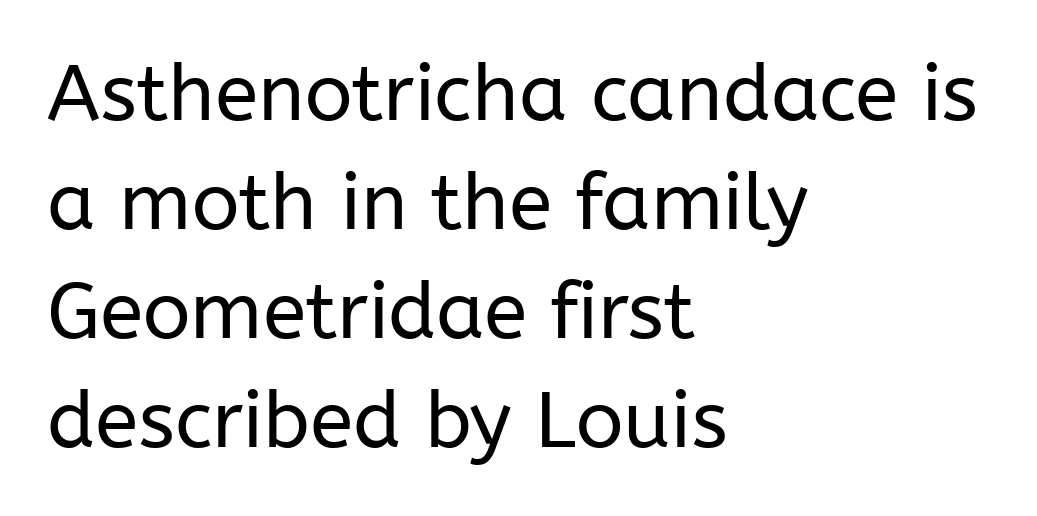
Counters stay open thanks to moderate or lighter strokes. The ragged edge is on the right, which tells us the setting is flush left. A sans-serif font was chosen for this passage. This sample uses plain, unmodified letter spacing. Every character sits straight up, as roman type does.
